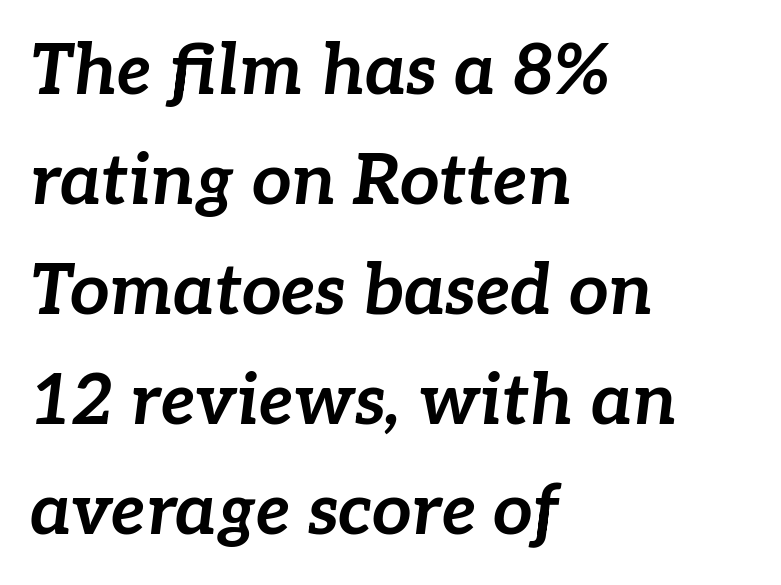
Q: Is the text bold? A: Yes.
Q: Is the text italic (slanted)? A: Yes, it leans right by about 7 degrees.
Q: Is the text underlined? A: No.
Q: How is the paragraph aligned? A: Left-aligned.
Q: Is the spacing between letters normal or unusually wide? A: Normal.
Q: Is the spacing between lines tight, normal or loose? A: Normal.
Q: Width (condensed, normal, or wide)? A: Normal.
Q: Stroke contrast? A: Low.
Q: x-height? A: Medium.
Q: Monospaced? A: No.
